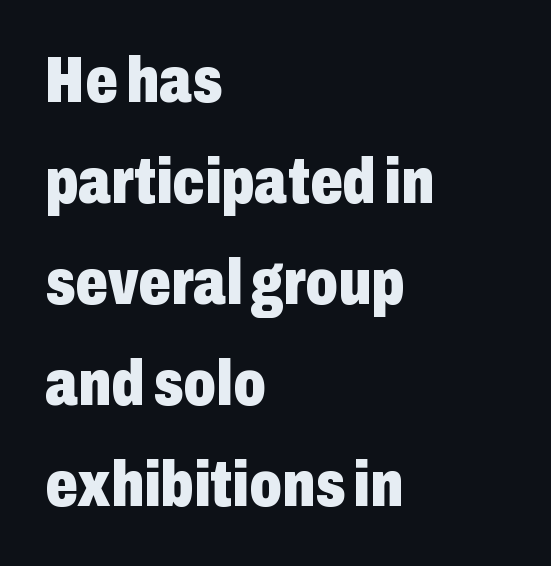
The image shows 64 px heavy, condensed sans-serif type, upright; set left-aligned, normal line spacing (1.58x), normal letter spacing, not underlined; low stroke contrast and a medium x-height.
